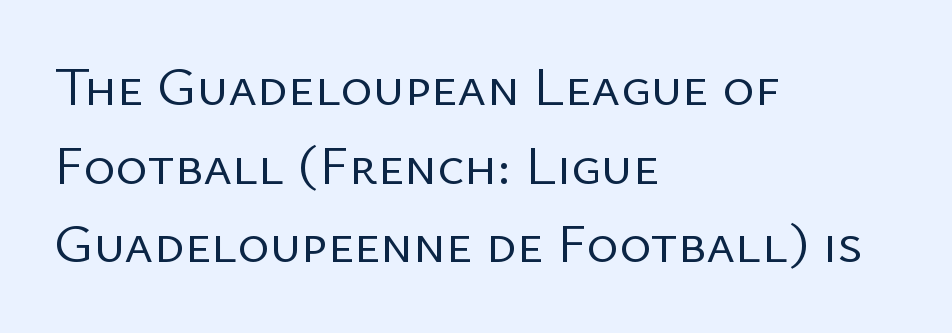
Q: Is the text bold? A: No.
Q: Is the text italic (slanted)? A: No, it is upright.
Q: Is the typeface a serif or a sans-serif typeface? A: Sans-serif.
Q: Is the text underlined? A: No.
Q: How is the paragraph aligned? A: Left-aligned.
Q: Is the spacing between letters normal or unusually wide? A: Normal.
Q: Is the spacing between lines tight, normal or loose? A: Normal.
Q: Width (condensed, normal, or wide)? A: Normal.
Q: Stroke contrast? A: Low.
Q: x-height? A: Medium.
Q: Monospaced? A: No.
